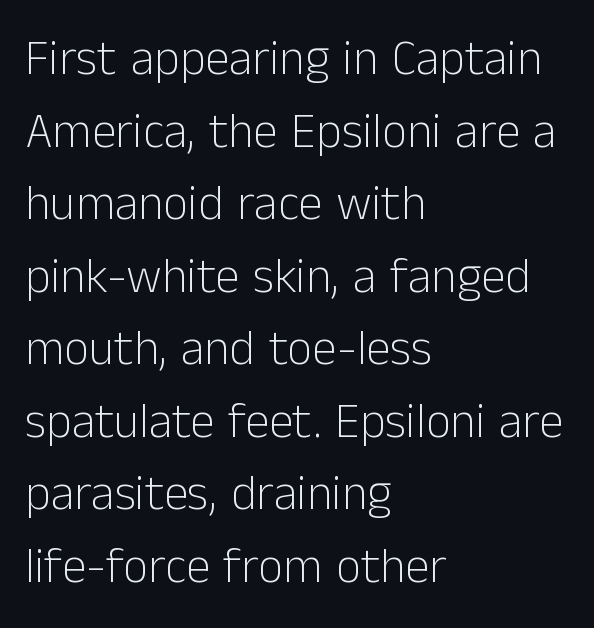
{"serif": "no", "italic": "no", "bold": "no", "weight": "light", "width": "normal", "stroke_contrast": "low", "x_height": "medium", "monospaced": "no", "underline": "no", "align": "left", "line_spacing": "normal", "line_spacing_ratio": 1.48, "letter_spacing": "normal", "letter_spacing_em": 0.0, "glyph_px": 49}
